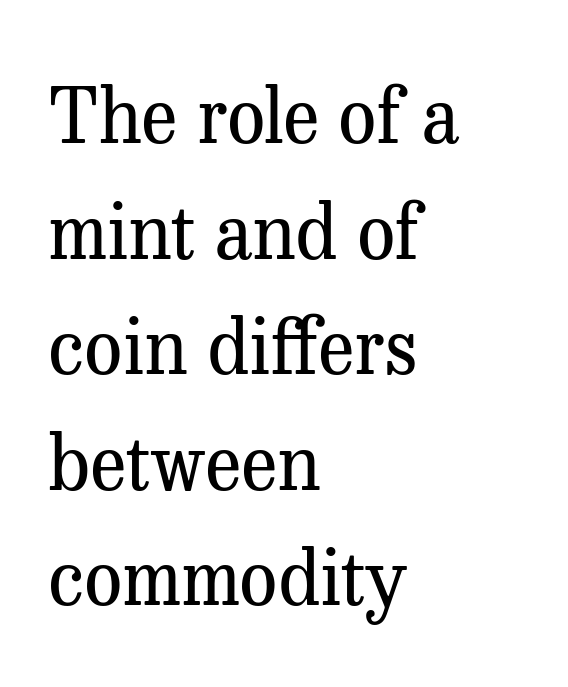
Weight: in the light-to-regular range. Underlining? Definitely not there. This sample keeps an unexceptional amount of space between lines. Think of a printed novel: that variable character pitch is what you see here. Casual observation: everything's shoved over to the left. Letter spacing: default.
